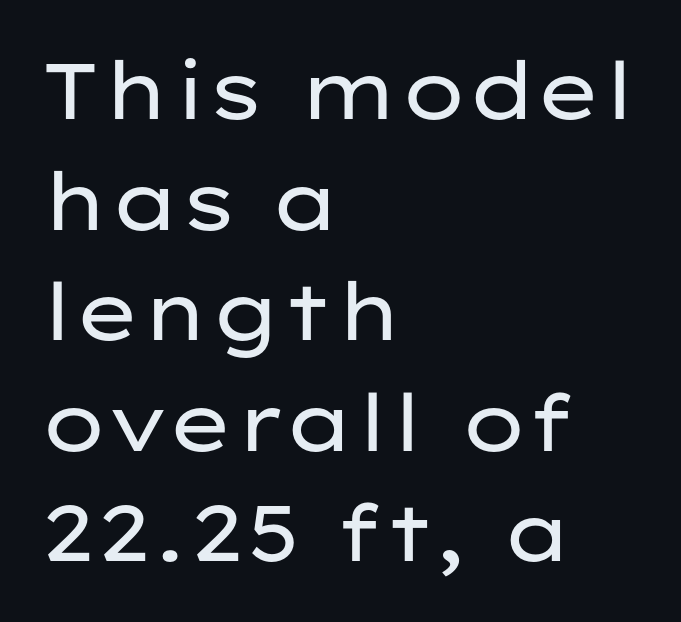
Posture: straight, roman, zero tilt. No extra tracking has been applied to these lines. The space beneath each line is pristine and unruled. Note the varied advance widths — an 'i' is clearly narrower than an 'm'. Vertically, the passage feels balanced, rows spaced as you'd expect. The ragged edge is on the right, which tells us the setting is flush left.
